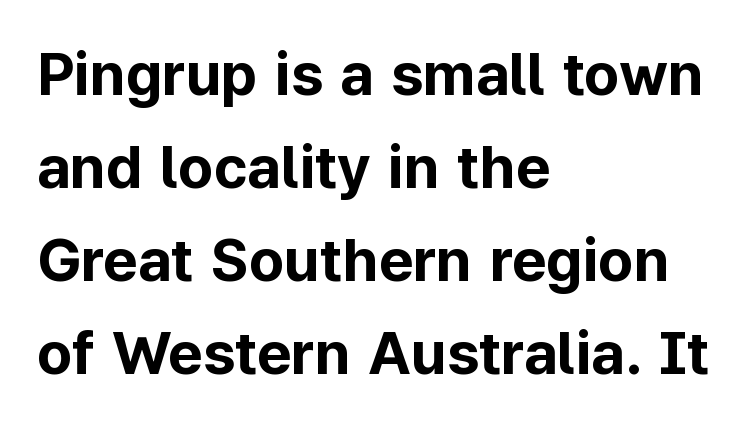
The image shows 60 px bold sans-serif type, upright; set left-aligned, normal line spacing (1.55x), normal letter spacing, not underlined; low stroke contrast and a medium x-height.
